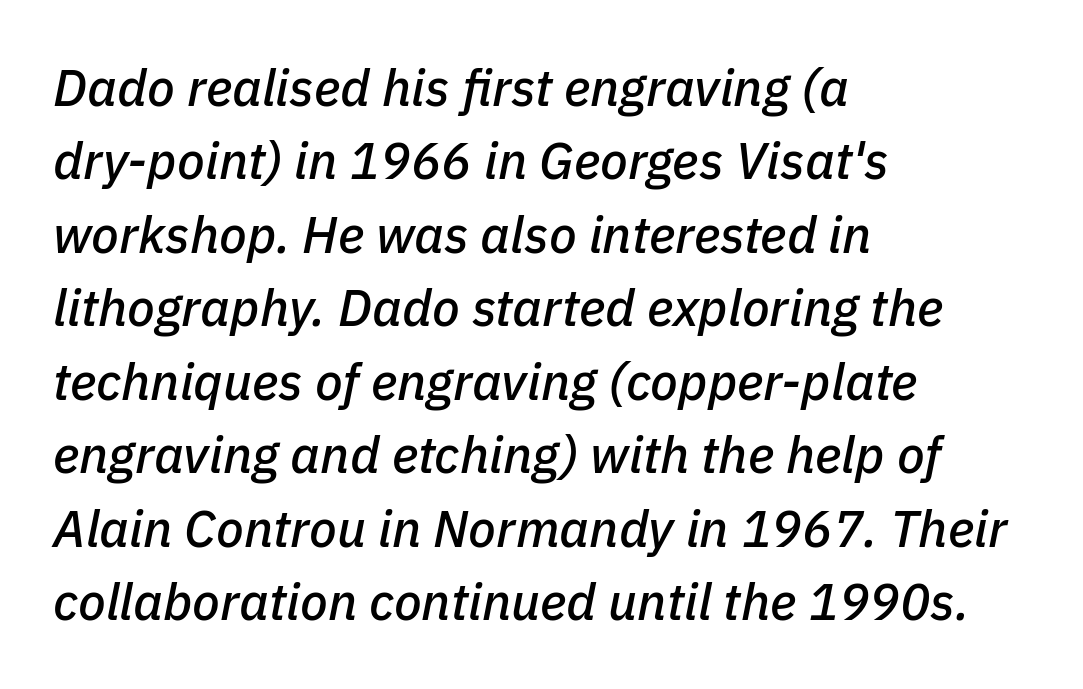
The image shows 51 px text type, italic (leaning right); set left-aligned, normal line spacing (1.44x), normal letter spacing, not underlined; low stroke contrast and a medium x-height.
